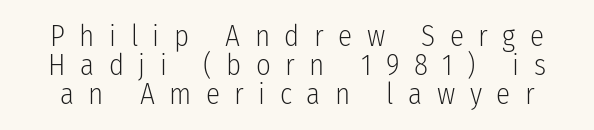
Bare-footed words on every line. The strokes are not fattened; the text isn't bold. This sample uses a sans-serif face. Each word looks stretched out because of the extra space between its letters. No italicization has been applied; the sample stays upright. Rows of type sit shoulder to shoulder in the vertical direction.
